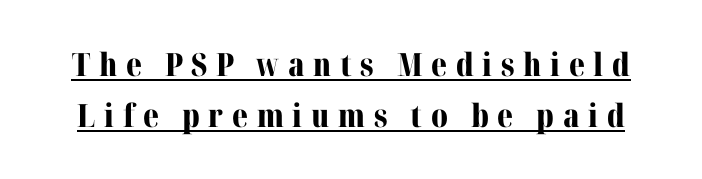
{"serif": "yes", "italic": "no", "bold": "yes", "weight": "bold", "width": "normal", "stroke_contrast": "medium", "x_height": "medium", "monospaced": "no", "underline": "yes", "line_spacing": "normal", "line_spacing_ratio": 1.6, "letter_spacing": "wide", "letter_spacing_em": 0.27, "glyph_px": 32}
